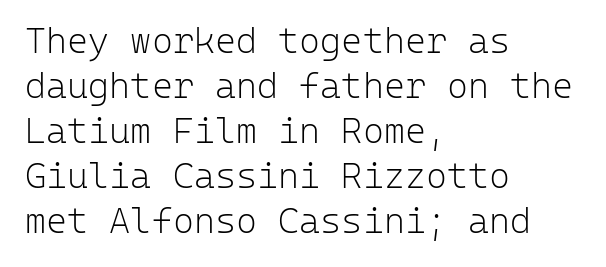
A typesetter would call this monospace, since all characters share one set width. No italicization has been applied; the sample stays upright. Stroke mass is kept to a normal reading level or below. A typesetter would call this leading conventional body-copy spacing. The text block is weighted toward the left margin, trailing off unevenly rightward. Descender tails drop into unmarked territory.
